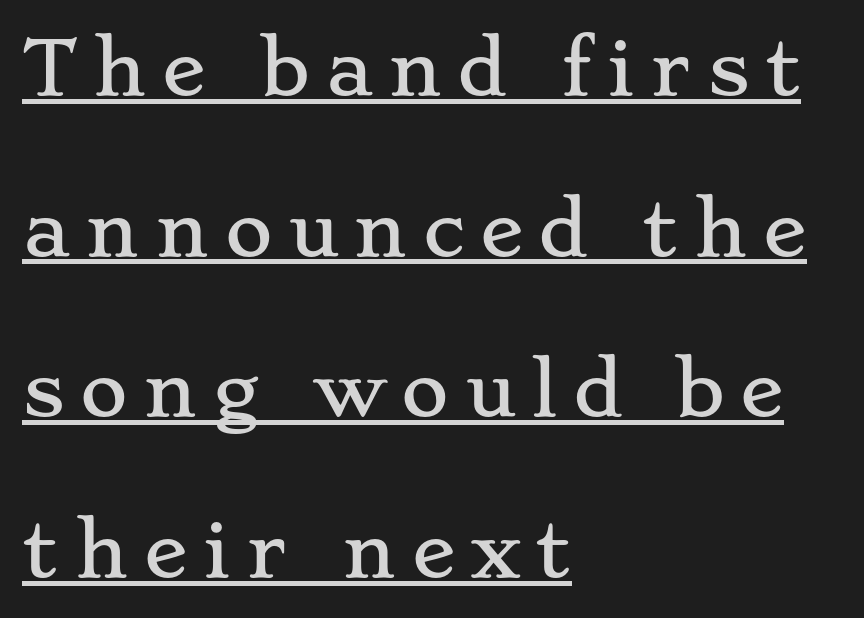
The image shows 73 px wide serif type, upright; set left-aligned, loose line spacing (2.2x), unusually wide letter spacing (+0.21 em), underlined; low stroke contrast and a small x-height.
